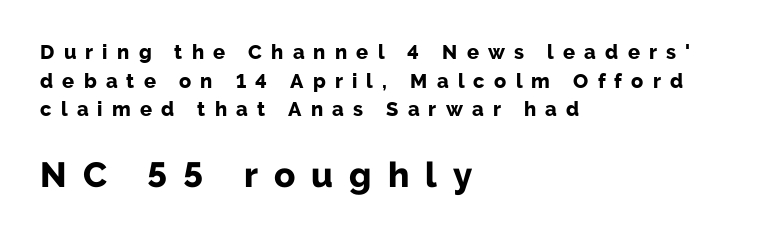
Q: Is the text bold? A: Yes.
Q: Is the text italic (slanted)? A: No, it is upright.
Q: Is the typeface a serif or a sans-serif typeface? A: Sans-serif.
Q: Is the text underlined? A: No.
Q: How is the paragraph aligned? A: Left-aligned.
Q: Is the spacing between letters normal or unusually wide? A: Unusually wide.
Q: Is the spacing between lines tight, normal or loose? A: Normal.
Q: Which block of text is set in a larger size, the first (top) or the second (bottom)? A: The second (bottom) one.
Q: Width (condensed, normal, or wide)? A: Normal.
Q: Stroke contrast? A: Low.
Q: x-height? A: Medium.
Q: Monospaced? A: No.
